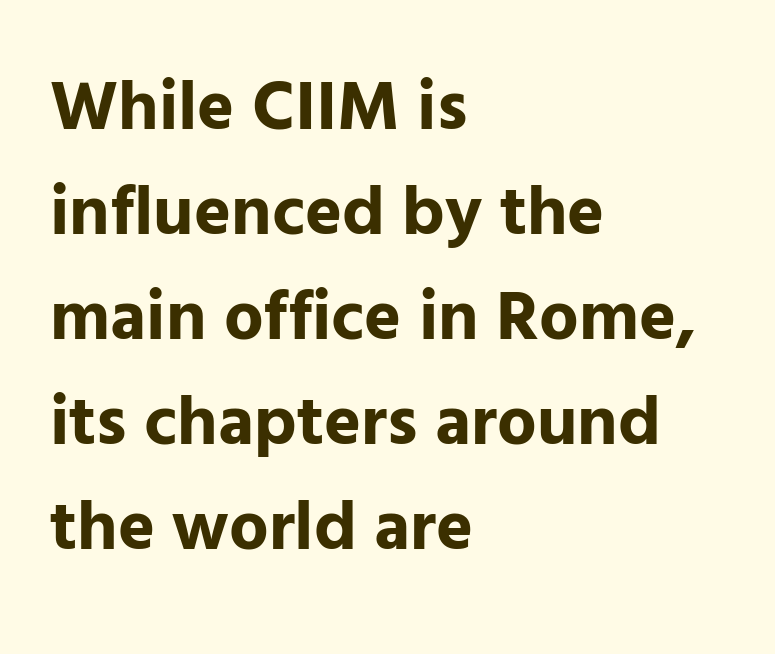
Q: Is the text bold? A: Yes.
Q: Is the text italic (slanted)? A: No, it is upright.
Q: Is the typeface a serif or a sans-serif typeface? A: Sans-serif.
Q: Is the text underlined? A: No.
Q: How is the paragraph aligned? A: Left-aligned.
Q: Is the spacing between letters normal or unusually wide? A: Normal.
Q: Is the spacing between lines tight, normal or loose? A: Normal.
Q: Width (condensed, normal, or wide)? A: Normal.
Q: Stroke contrast? A: Low.
Q: x-height? A: Medium.
Q: Monospaced? A: No.
